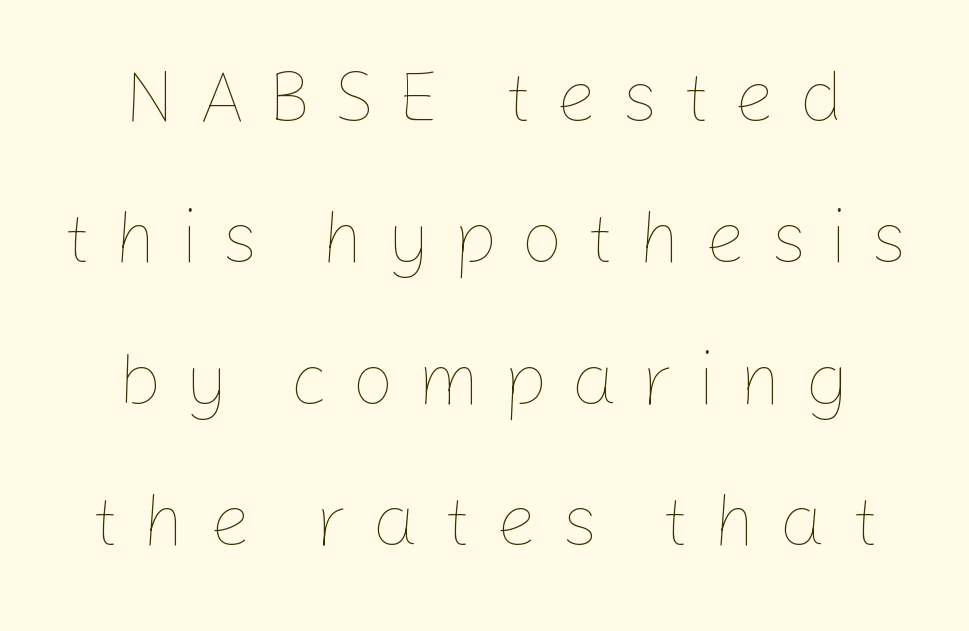
Inter-character spacing is expanded well beyond the font's built-in metrics. Students, observe: this is what heavily led, spacious text looks like. Varying glyph widths throughout — classic text-font behaviour. Each row of text sits above clean, open space. The specimen reads as upright at a glance.
